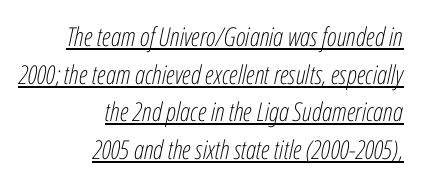
The image shows 26 px text type, italic (leaning right); set right-aligned, normal line spacing (1.45x), normal letter spacing, underlined.
